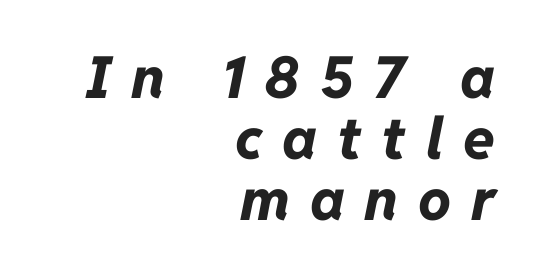
Observe the wide spacing: letters keep a clear distance from each other. What's the leading like? Squeezed, with rows nearly overlapping. Proportional: the letters do not fall into vertical columns. The paragraph shown leans on its right margin.
